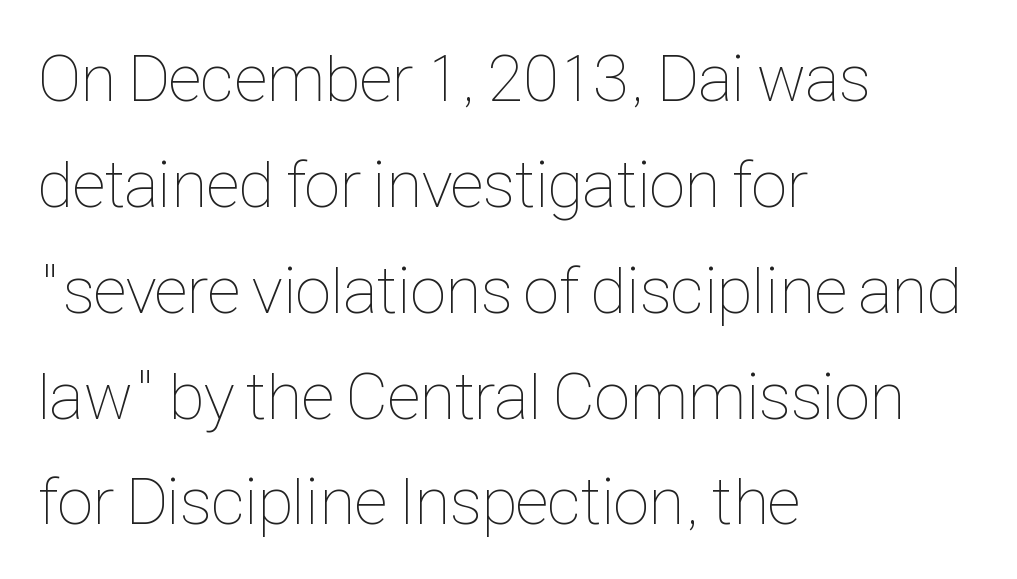
Q: Is the text bold? A: No.
Q: Is the text italic (slanted)? A: No, it is upright.
Q: Is the text underlined? A: No.
Q: How is the paragraph aligned? A: Left-aligned.
Q: Is the spacing between letters normal or unusually wide? A: Normal.
Q: Is the spacing between lines tight, normal or loose? A: Normal.
Q: Width (condensed, normal, or wide)? A: Condensed.
Q: Stroke contrast? A: Low.
Q: x-height? A: Medium.
Q: Monospaced? A: No.
